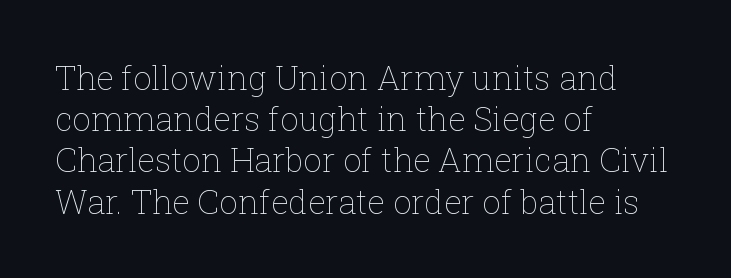
The image shows 33 px thin type, upright; set left-aligned, normal line spacing (1.25x), normal letter spacing, not underlined; low stroke contrast and a medium x-height.
